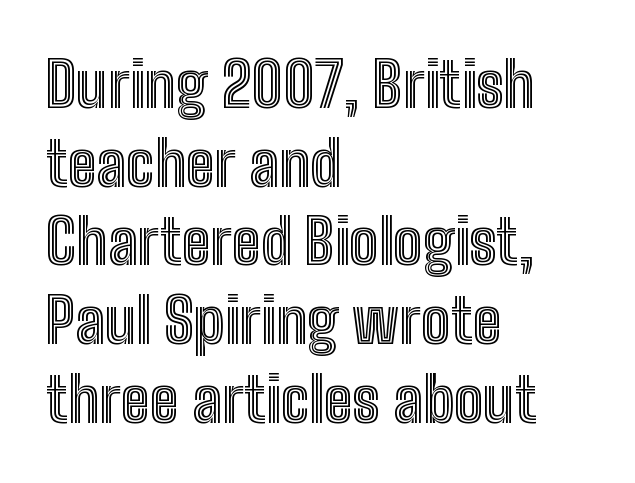
Q: Is the text italic (slanted)? A: No, it is upright.
Q: Is the text underlined? A: No.
Q: How is the paragraph aligned? A: Left-aligned.
Q: Is the spacing between letters normal or unusually wide? A: Normal.
Q: Is the spacing between lines tight, normal or loose? A: Normal.
Q: Width (condensed, normal, or wide)? A: Condensed.
Q: x-height? A: Medium.
Q: Monospaced? A: No.
